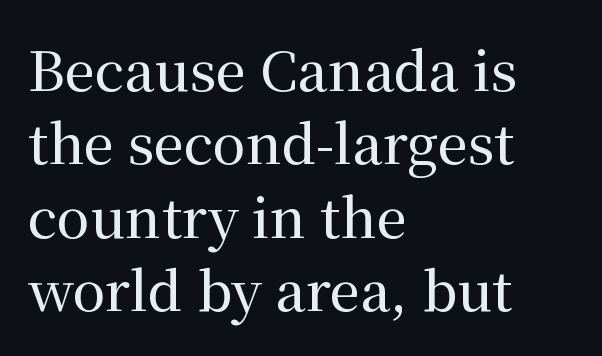
{"serif": "yes", "italic": "no", "width": "normal", "stroke_contrast": "medium", "x_height": "medium", "monospaced": "no", "underline": "no", "align": "left", "line_spacing": "normal", "line_spacing_ratio": 1.36, "letter_spacing": "normal", "letter_spacing_em": 0.0, "glyph_px": 54}
